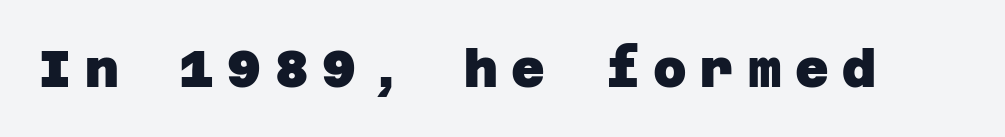
{"serif": "no", "bold": "yes", "weight": "heavy", "width": "normal", "stroke_contrast": "low", "x_height": "large", "underline": "no", "letter_spacing": "wide", "letter_spacing_em": 0.26, "glyph_px": 52}
